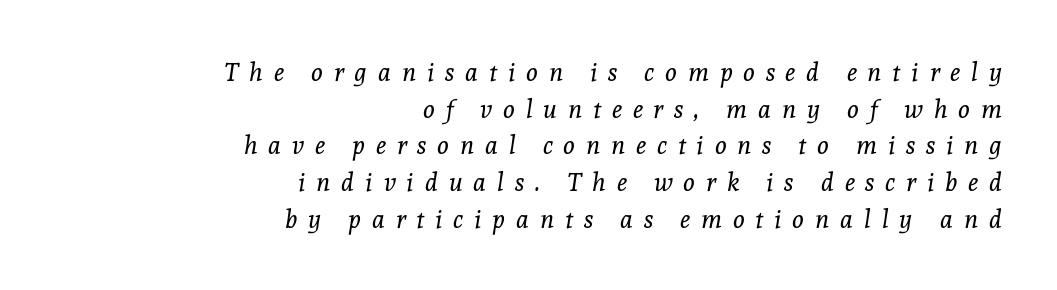
Unbolded letterforms with no extra heft. The ragged edge is on the left, which tells us the setting is flush right. Reading down the column, the eye jumps a familiar distance to each next line. Between one letter and the next there's a generous, obvious gap. Italic: yes, the glyphs are oblique.
